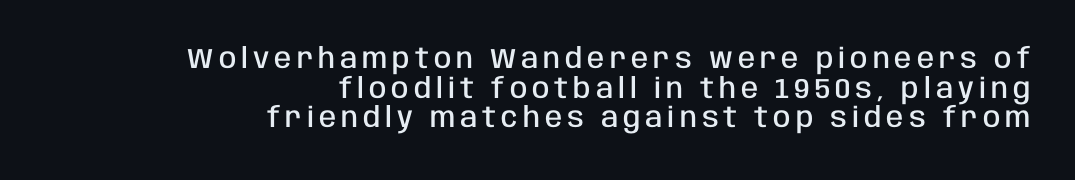
The face used here is a semibold: visibly heavier than regular, lighter than bold. Closely set lines give the paragraph a compact silhouette. Words float on clear page, feet unadorned. These lines are rendered in a variable-pitch font. This rendering uses right alignment, leaving the left contour irregular. It's the straight-up-and-down kind of type.
